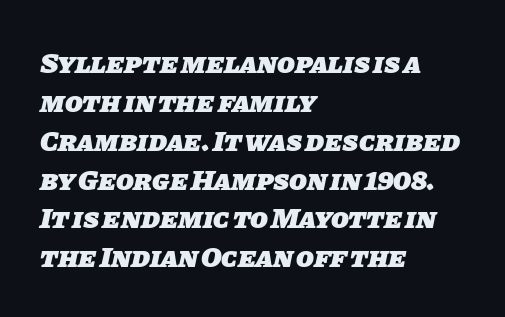
The image shows 29 px heavy type; set left-aligned, normal line spacing (1.34x), normal letter spacing, not underlined; low stroke contrast and a large x-height.
